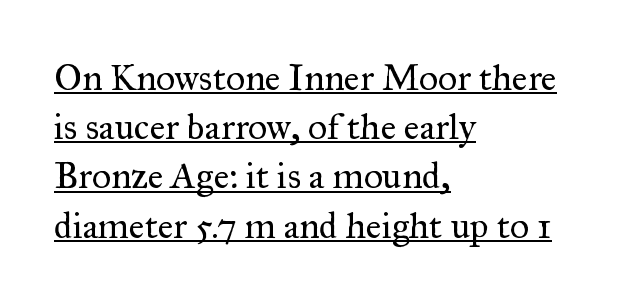
The image shows 37 px regular-weight serif type, upright; set left-aligned, normal line spacing (1.33x), normal letter spacing, underlined; medium stroke contrast and a small x-height.
